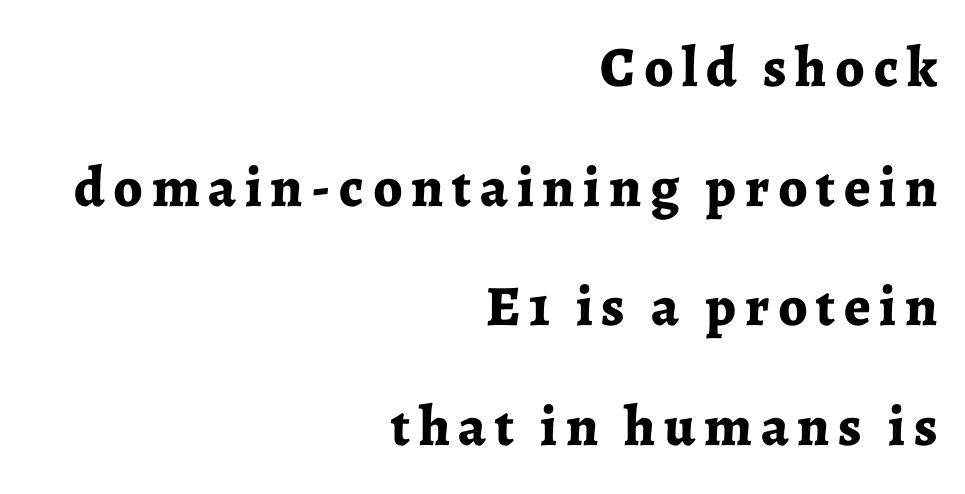
Q: Is the text bold? A: Yes.
Q: Is the text italic (slanted)? A: No, it is upright.
Q: Is the typeface a serif or a sans-serif typeface? A: Serif.
Q: Is the text underlined? A: No.
Q: How is the paragraph aligned? A: Right-aligned.
Q: Is the spacing between lines tight, normal or loose? A: Loose.
Q: Width (condensed, normal, or wide)? A: Normal.
Q: Stroke contrast? A: Low.
Q: x-height? A: Medium.
Q: Monospaced? A: No.
